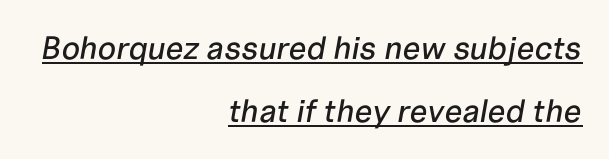
The image shows 32 px text type, italic (leaning right); set right-aligned, loose line spacing (1.98x), normal letter spacing, underlined; low stroke contrast and a medium x-height.
